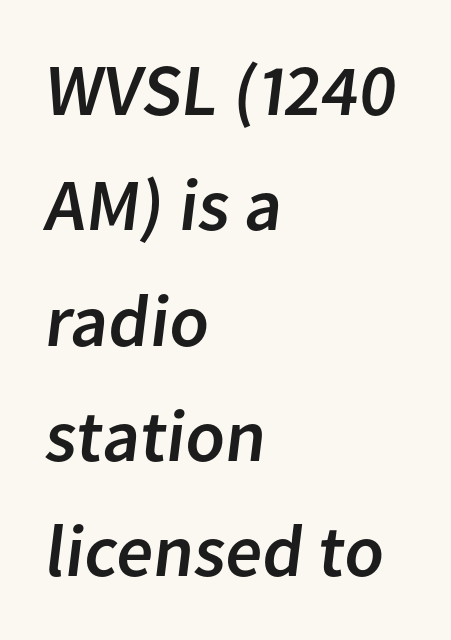
Q: Is the typeface a serif or a sans-serif typeface? A: Sans-serif.
Q: Is the text underlined? A: No.
Q: How is the paragraph aligned? A: Left-aligned.
Q: Is the spacing between letters normal or unusually wide? A: Normal.
Q: Is the spacing between lines tight, normal or loose? A: Normal.
Q: Width (condensed, normal, or wide)? A: Normal.
Q: Stroke contrast? A: Low.
Q: x-height? A: Medium.
Q: Monospaced? A: No.
